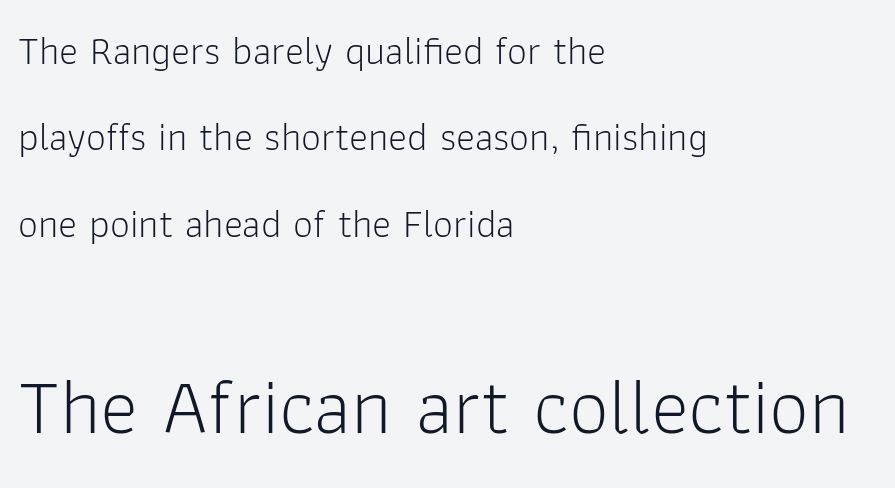
The image shows 80 px light sans-serif type, upright; set left-aligned, loose line spacing (2.16x), normal letter spacing, not underlined; the second (bottom) block is 2.0x larger; low stroke contrast and a medium x-height.
